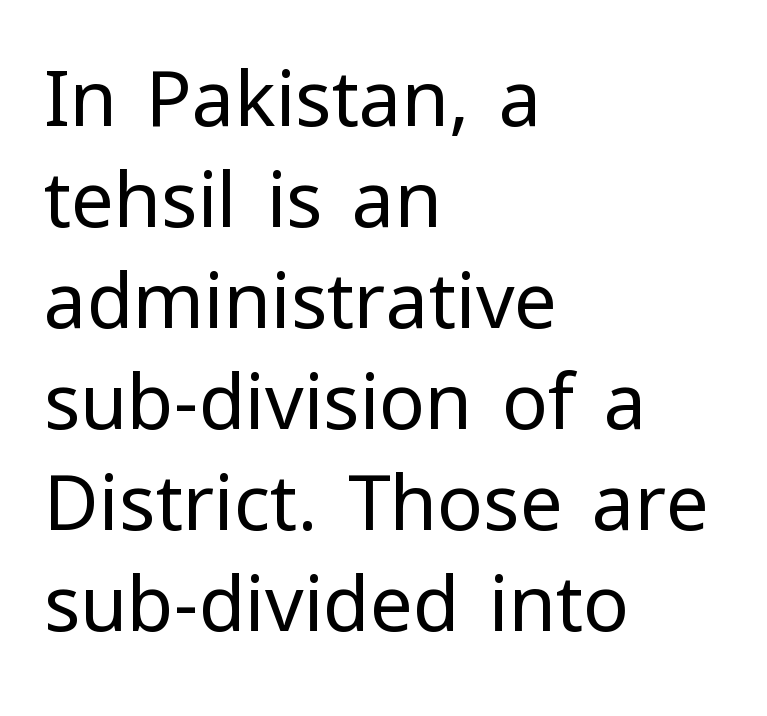
{"serif": "no", "italic": "no", "bold": "no", "weight": "regular", "width": "normal", "stroke_contrast": "low", "x_height": "medium", "monospaced": "no", "underline": "no", "align": "left", "line_spacing": "normal", "line_spacing_ratio": 1.33, "letter_spacing": "normal", "letter_spacing_em": 0.0, "glyph_px": 76}
